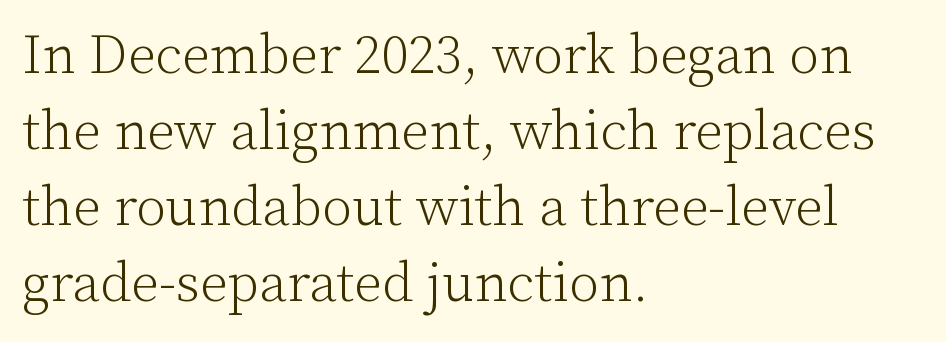
{"serif": "yes", "italic": "no", "bold": "no", "weight": "light", "width": "normal", "stroke_contrast": "low", "x_height": "medium", "monospaced": "no", "underline": "no", "align": "left", "line_spacing": "normal", "line_spacing_ratio": 1.38, "letter_spacing": "normal", "letter_spacing_em": 0.0, "glyph_px": 55}
